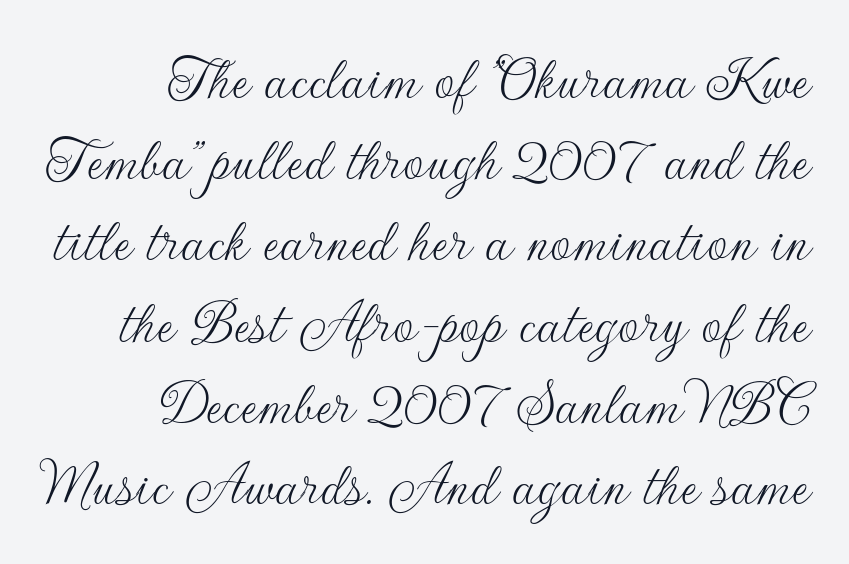
The image shows 65 px thin sans-serif type; set right-aligned, normal line spacing (1.25x), normal letter spacing, not underlined; low stroke contrast and a small x-height.
